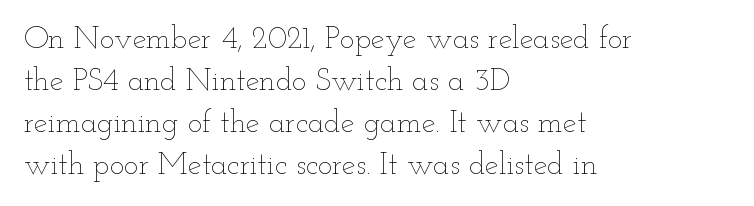
The strip under each line holds only bare page. The face used here is proportionally spaced, like ordinary book or web type. In CSS terms this would be text-align: left. Quick note: not italic, upright.
